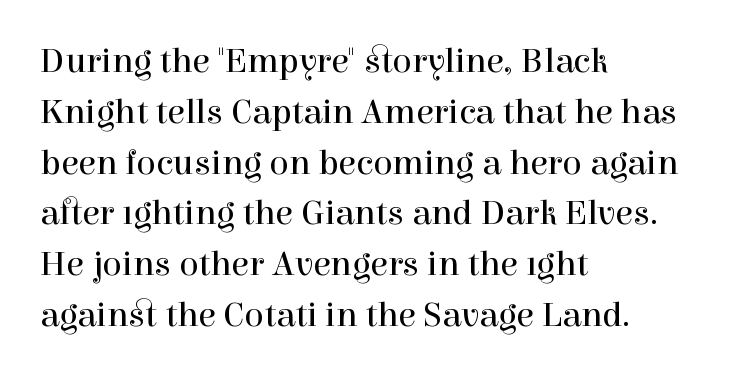
{"serif": "yes", "italic": "no", "bold": "no", "weight": "regular", "width": "normal", "x_height": "medium", "monospaced": "no", "underline": "no", "align": "left", "line_spacing": "normal", "line_spacing_ratio": 1.41, "letter_spacing": "normal", "letter_spacing_em": 0.0, "glyph_px": 36}
